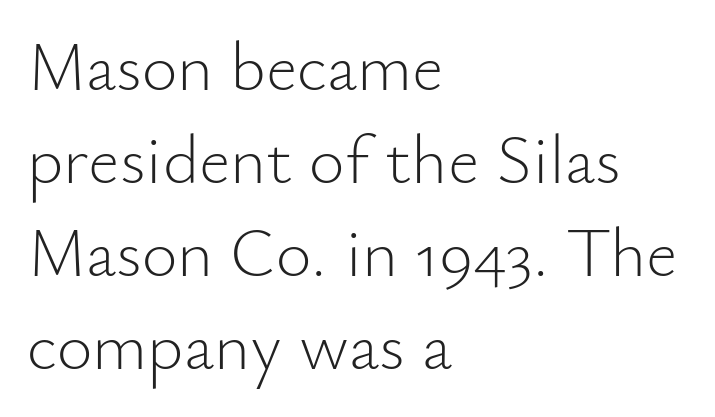
Q: Is the text bold? A: No.
Q: Is the text italic (slanted)? A: No, it is upright.
Q: Is the typeface a serif or a sans-serif typeface? A: Sans-serif.
Q: Is the text underlined? A: No.
Q: How is the paragraph aligned? A: Left-aligned.
Q: Is the spacing between letters normal or unusually wide? A: Normal.
Q: Is the spacing between lines tight, normal or loose? A: Normal.
Q: Width (condensed, normal, or wide)? A: Normal.
Q: Stroke contrast? A: Low.
Q: x-height? A: Small.
Q: Monospaced? A: No.
